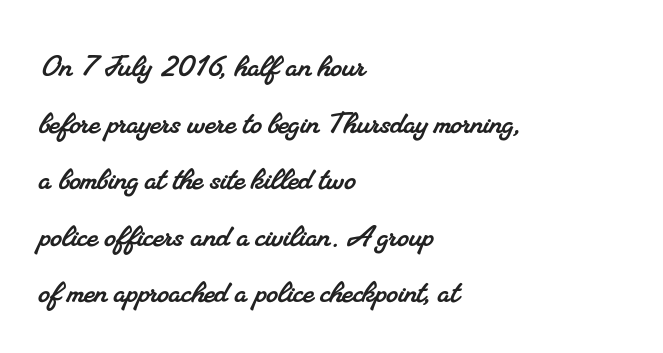
{"serif": "yes", "width": "normal", "stroke_contrast": "medium", "x_height": "small", "monospaced": "no", "underline": "no", "align": "left", "line_spacing": "normal", "line_spacing_ratio": 1.53, "letter_spacing": "normal", "letter_spacing_em": 0.0, "glyph_px": 37}
